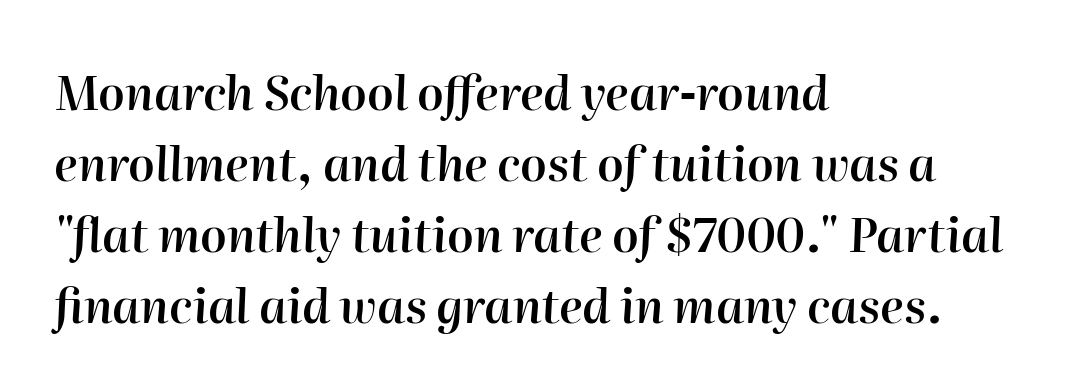
The letters sit at their default tracking, neither squeezed nor spread. Rule under the text: the space is simply empty. This is moderately heavy type, rendered in semibold. Evenly set lines give the paragraph a standard silhouette.
